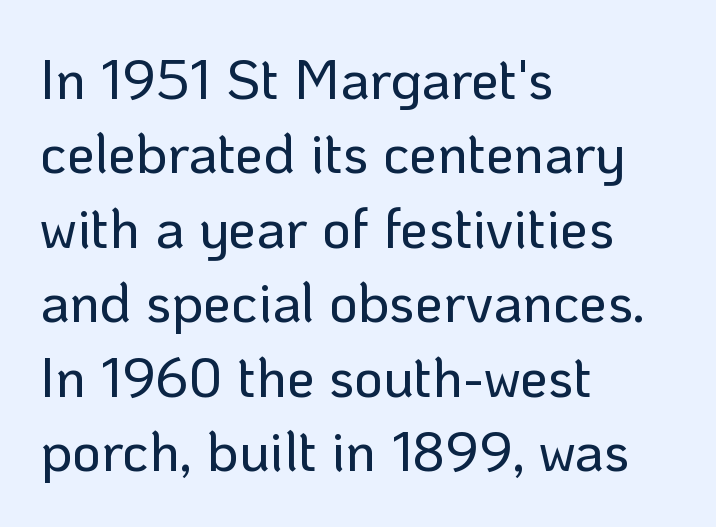
Q: Is the text italic (slanted)? A: No, it is upright.
Q: Is the typeface a serif or a sans-serif typeface? A: Sans-serif.
Q: Is the text underlined? A: No.
Q: How is the paragraph aligned? A: Left-aligned.
Q: Is the spacing between letters normal or unusually wide? A: Normal.
Q: Is the spacing between lines tight, normal or loose? A: Normal.
Q: Width (condensed, normal, or wide)? A: Normal.
Q: Stroke contrast? A: Low.
Q: x-height? A: Medium.
Q: Monospaced? A: No.
